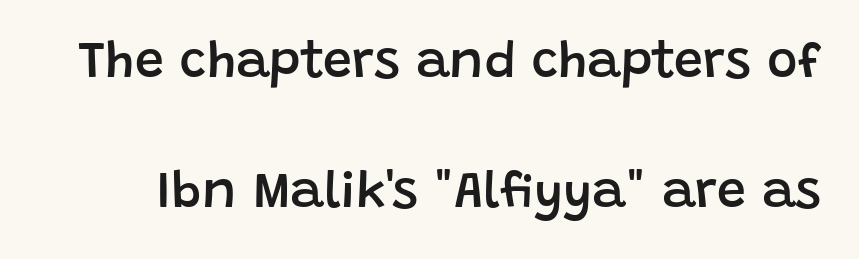
Typesetter's note: demi weight, one step under bold. The foot of each line stays bare and open. Widely set lines give the paragraph a tall, airy silhouette. Glyph-to-glyph distance matches everyday printed text. Unlike a traditional serif, this face leaves its strokes unadorned.
